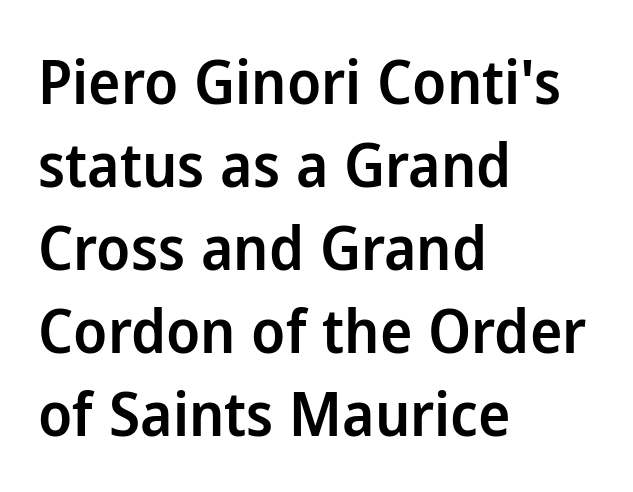
The image shows 61 px semibold sans-serif type, upright; set left-aligned, normal line spacing (1.36x), normal letter spacing, not underlined; low stroke contrast and a medium x-height.
